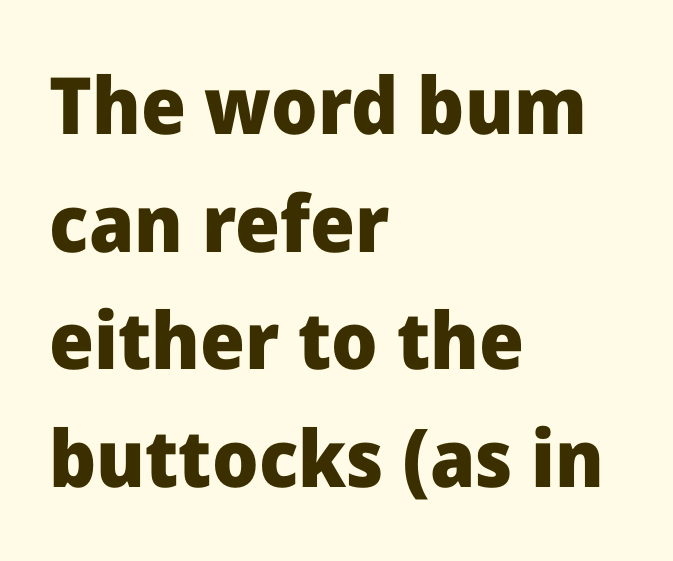
What stands out about the letter spacing? Nothing — it is the standard amount. The space directly below the letters is spotless. Emphasis by weight is at full strength: bold. Short and long lines alike share a common starting point at left.
